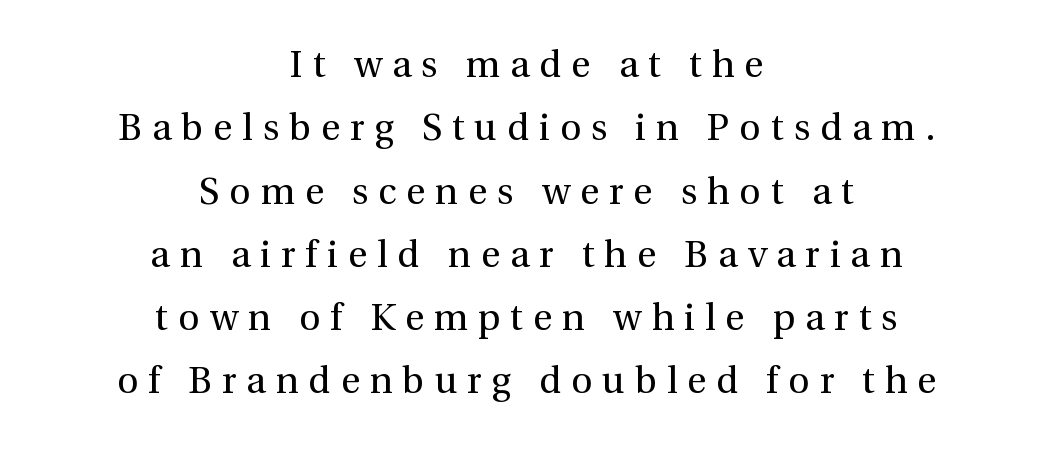
{"serif": "yes", "italic": "no", "bold": "no", "weight": "regular", "width": "normal", "stroke_contrast": "medium", "x_height": "medium", "monospaced": "no", "underline": "no", "align": "center", "line_spacing_ratio": 1.71, "letter_spacing": "wide", "letter_spacing_em": 0.27, "glyph_px": 37}
